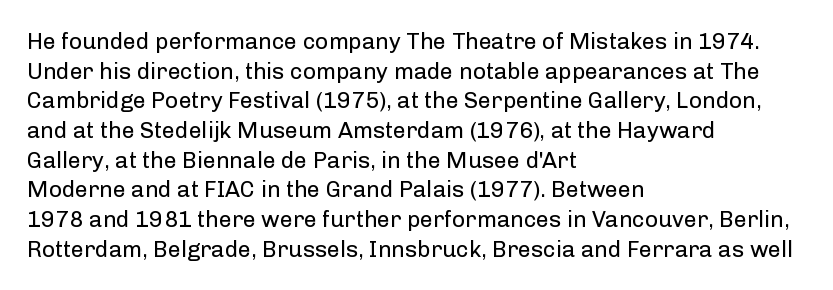
Q: Is the text bold? A: No.
Q: Is the text italic (slanted)? A: No, it is upright.
Q: Is the text underlined? A: No.
Q: How is the paragraph aligned? A: Left-aligned.
Q: Is the spacing between letters normal or unusually wide? A: Normal.
Q: Is the spacing between lines tight, normal or loose? A: Normal.
